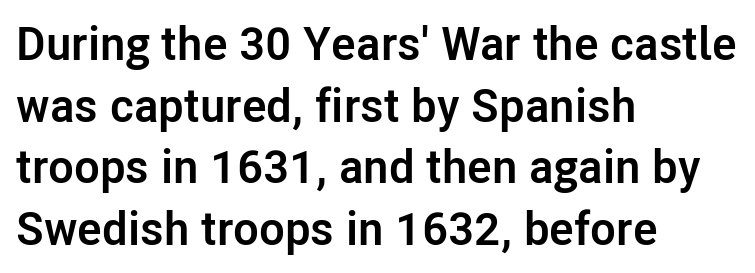
Q: Is the text bold? A: Yes.
Q: Is the text italic (slanted)? A: No, it is upright.
Q: Is the typeface a serif or a sans-serif typeface? A: Sans-serif.
Q: Is the text underlined? A: No.
Q: How is the paragraph aligned? A: Left-aligned.
Q: Is the spacing between letters normal or unusually wide? A: Normal.
Q: Is the spacing between lines tight, normal or loose? A: Normal.
Q: Width (condensed, normal, or wide)? A: Normal.
Q: Stroke contrast? A: Low.
Q: x-height? A: Medium.
Q: Monospaced? A: No.
